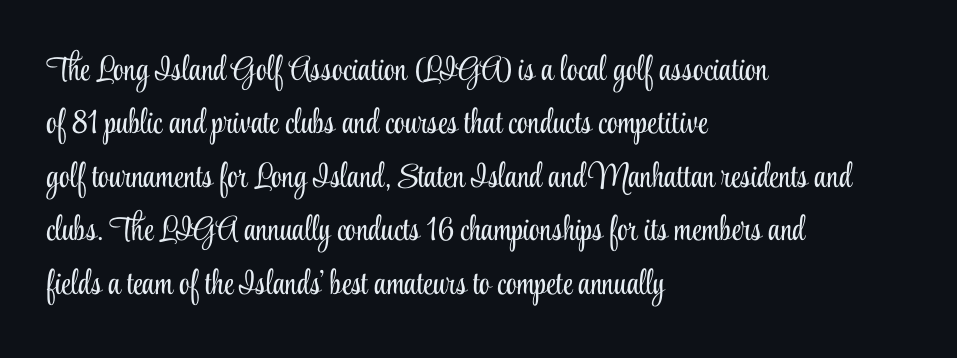
The image shows 34 px light, condensed serif type; set left-aligned, normal line spacing (1.57x), normal letter spacing, not underlined; low stroke contrast and a small x-height.
